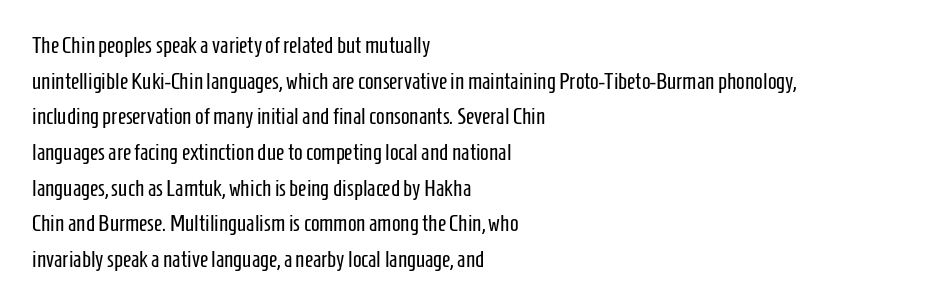
{"italic": "no", "bold": "no", "underline": "no", "align": "left", "line_spacing": "normal", "line_spacing_ratio": 1.55, "letter_spacing": "normal", "letter_spacing_em": 0.0, "glyph_px": 23}
